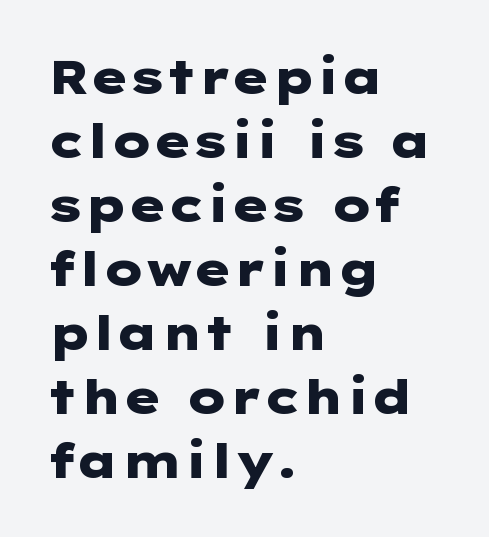
The image shows 47 px heavy, wide sans-serif type, upright; set left-aligned, normal line spacing (1.36x), normal letter spacing, not underlined; low stroke contrast and a medium x-height.
